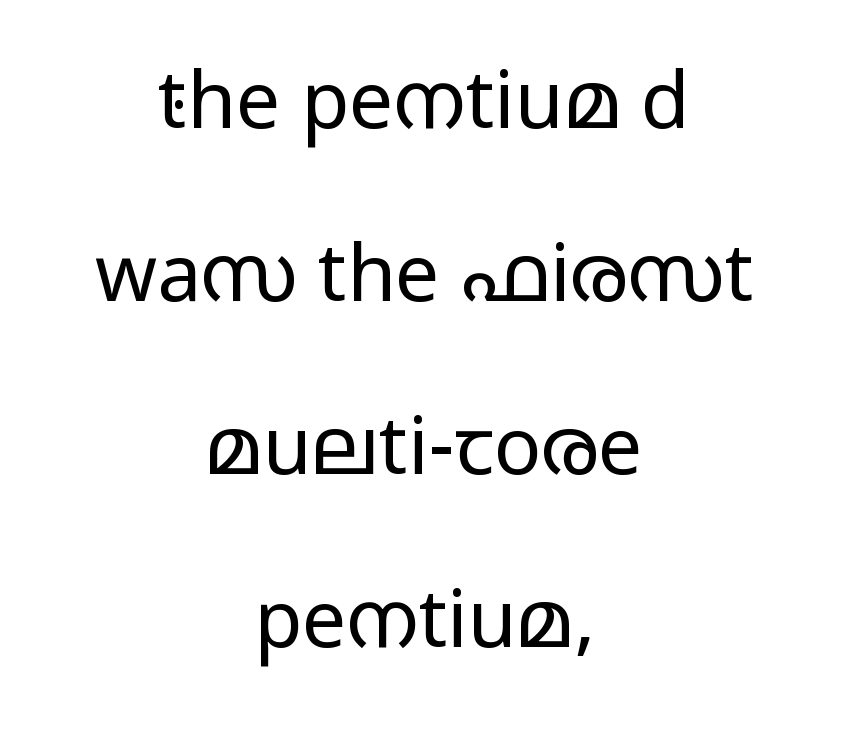
The setting favours the middle, as headings and verse often do. This rendering features lettering with no underline. Compared with typical body copy, the letter spacing here is the same. Looks like regular typesetting: each glyph gets only the width it needs.
